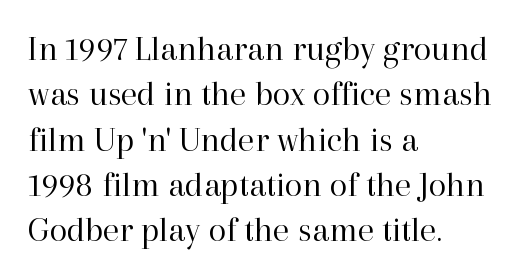
The image shows 36 px regular-weight serif type, upright; set left-aligned, normal line spacing (1.26x), normal letter spacing, not underlined; high stroke contrast and a medium x-height.
